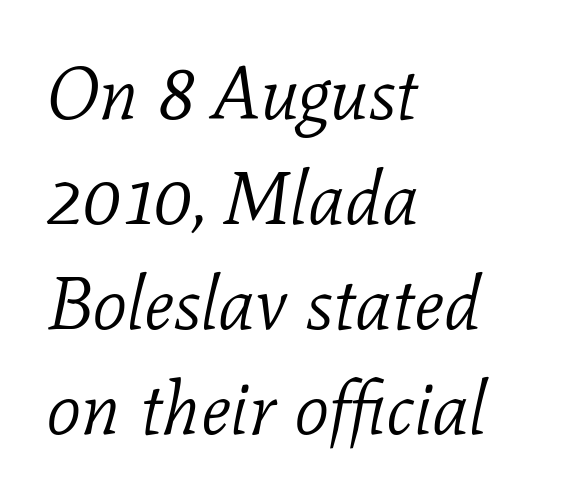
{"serif": "yes", "italic": "yes", "lean": "right", "slant_degrees": 11, "bold": "no", "weight": "light", "width": "normal", "stroke_contrast": "low", "x_height": "medium", "monospaced": "no", "underline": "no", "align": "left", "line_spacing": "normal", "line_spacing_ratio": 1.4, "letter_spacing": "normal", "letter_spacing_em": 0.0, "glyph_px": 75}
